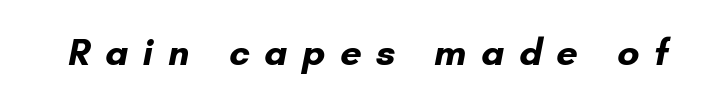
{"serif": "no", "bold": "yes", "weight": "bold", "width": "normal", "stroke_contrast": "low", "x_height": "small", "monospaced": "no", "underline": "no", "letter_spacing": "wide", "letter_spacing_em": 0.38, "glyph_px": 38}
